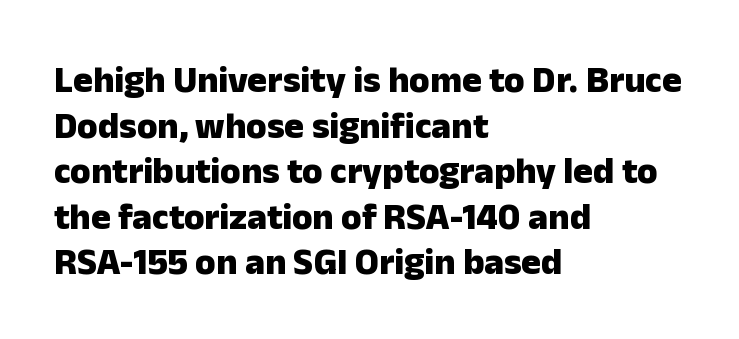
Q: Is the text bold? A: Yes.
Q: Is the text italic (slanted)? A: No, it is upright.
Q: Is the typeface a serif or a sans-serif typeface? A: Sans-serif.
Q: Is the text underlined? A: No.
Q: How is the paragraph aligned? A: Left-aligned.
Q: Is the spacing between letters normal or unusually wide? A: Normal.
Q: Width (condensed, normal, or wide)? A: Normal.
Q: Stroke contrast? A: Low.
Q: x-height? A: Medium.
Q: Monospaced? A: No.
